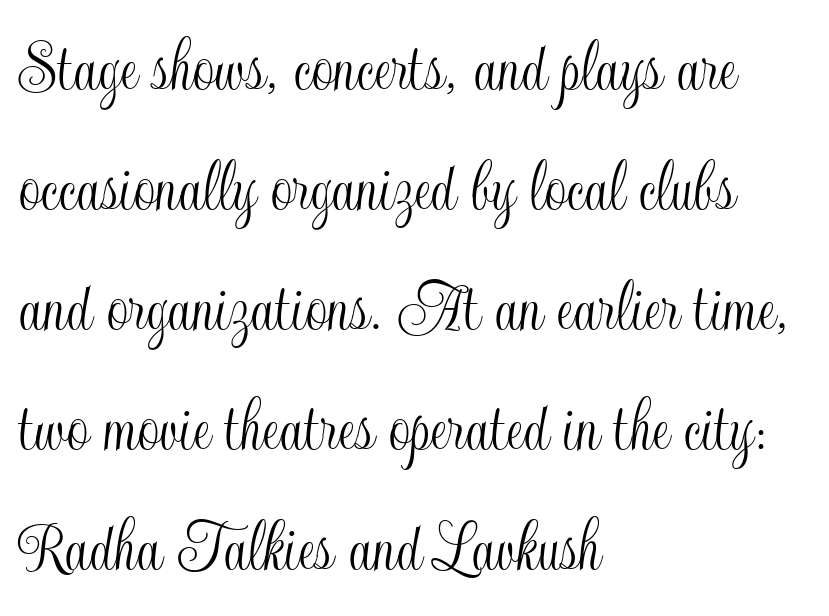
This sample is left-justified, so line endings fall wherever the words run out. Decoration check: the copy has no underline. The face used here is proportionally spaced, like ordinary book or web type. The line texture is even and compact thanks to regular tracking. Summary of vertical rhythm: regular, with standard interline spacing.
